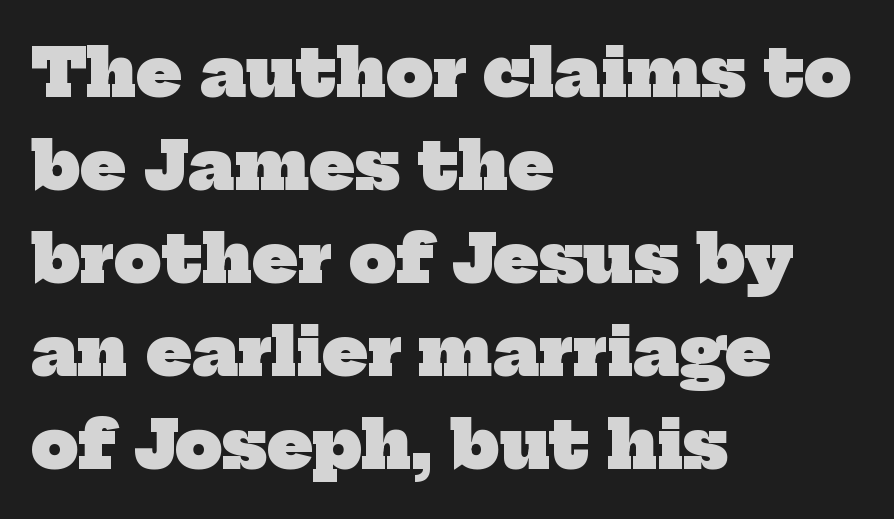
{"serif": "yes", "bold": "yes", "weight": "heavy", "width": "normal", "stroke_contrast": "low", "x_height": "medium", "monospaced": "no", "underline": "no", "align": "left", "line_spacing": "normal", "line_spacing_ratio": 1.41, "letter_spacing": "normal", "letter_spacing_em": 0.0, "glyph_px": 66}
